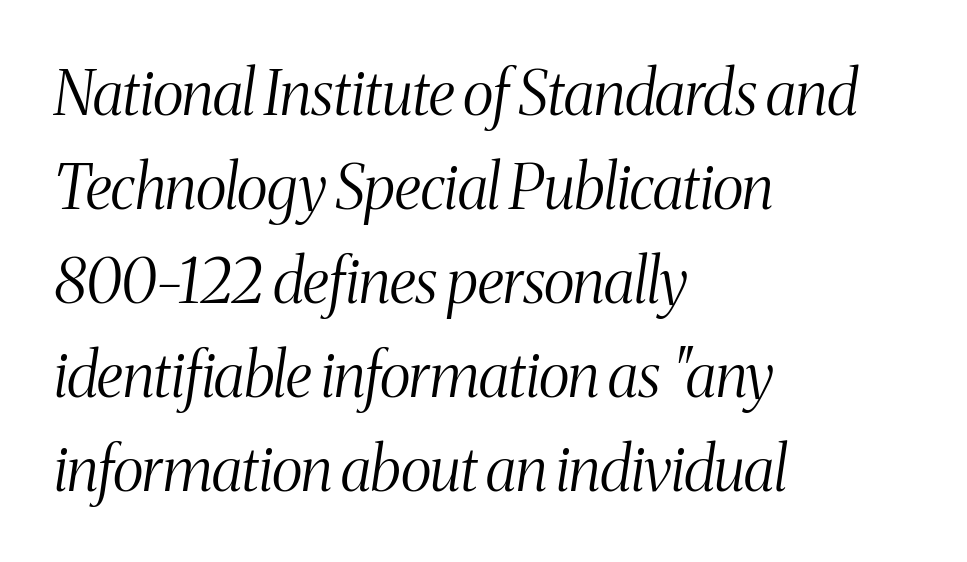
Counters stay open thanks to moderate or lighter strokes. Letters rest on an invisible, unmarked baseline. Italic: yes, the glyphs are oblique. Regarding leading, the lines here are spaced in the standard way.
